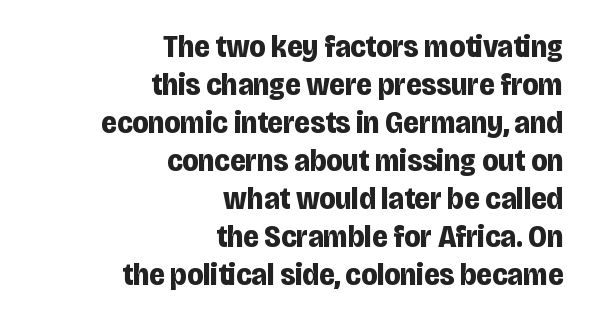
A dark, heavy texture on the line: the type is bold. This sample uses plain, unmodified letter spacing. Is the block centered? No — it sits flush against the right margin. Is this a fixed-width face? No — the glyphs have proportional, varying widths. To sum up the face: it is a sans, with no serifs. The area under the type is left untouched.
